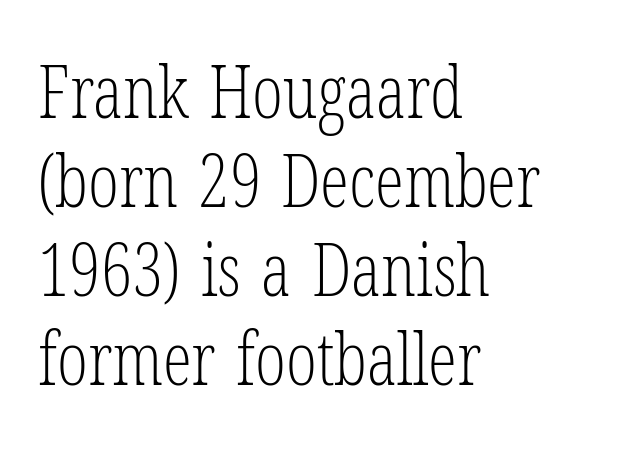
Q: Is the text bold? A: No.
Q: Is the text italic (slanted)? A: No, it is upright.
Q: Is the typeface a serif or a sans-serif typeface? A: Serif.
Q: Is the text underlined? A: No.
Q: How is the paragraph aligned? A: Left-aligned.
Q: Is the spacing between letters normal or unusually wide? A: Normal.
Q: Width (condensed, normal, or wide)? A: Condensed.
Q: Stroke contrast? A: Low.
Q: x-height? A: Medium.
Q: Monospaced? A: No.
